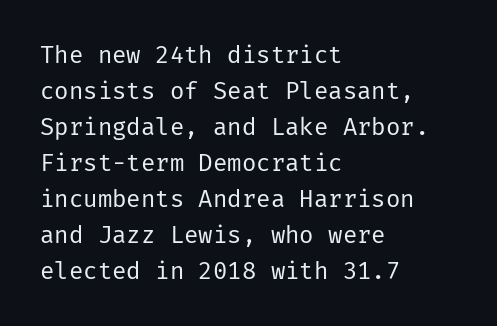
{"italic": "no", "bold": "no", "underline": "no", "align": "left", "line_spacing": "normal", "line_spacing_ratio": 1.5, "letter_spacing": "normal", "letter_spacing_em": 0.0, "glyph_px": 24}
